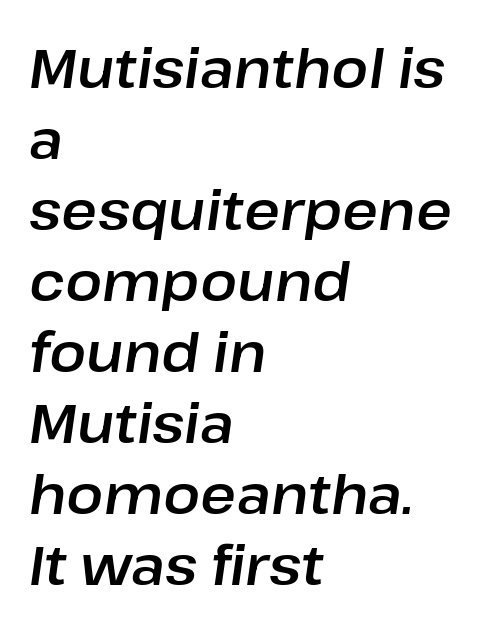
The image shows 55 px text type, italic (leaning right); set left-aligned, normal line spacing (1.29x), normal letter spacing, not underlined; low stroke contrast and a medium x-height.
